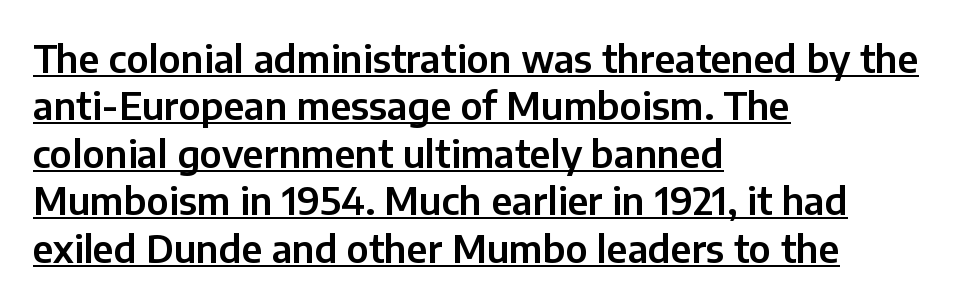
The image shows 38 px sans-serif type, upright; set left-aligned, normal line spacing (1.25x), normal letter spacing, underlined; low stroke contrast and a medium x-height.
